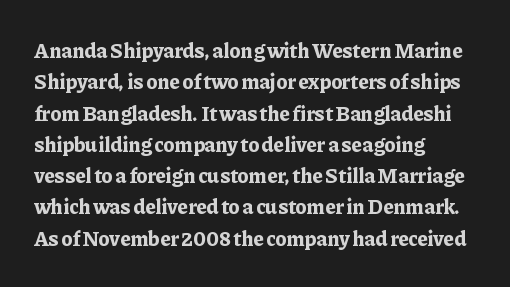
{"italic": "no", "bold": "yes", "underline": "no", "align": "left", "line_spacing": "normal", "line_spacing_ratio": 1.49, "letter_spacing": "normal", "letter_spacing_em": 0.0, "glyph_px": 21}
